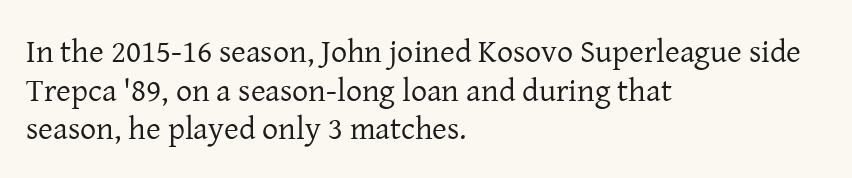
{"serif": "yes", "italic": "no", "bold": "no", "weight": "regular", "width": "normal", "stroke_contrast": "low", "x_height": "medium", "monospaced": "no", "underline": "no", "align": "left", "line_spacing_ratio": 1.21, "letter_spacing": "normal", "letter_spacing_em": 0.0, "glyph_px": 32}
